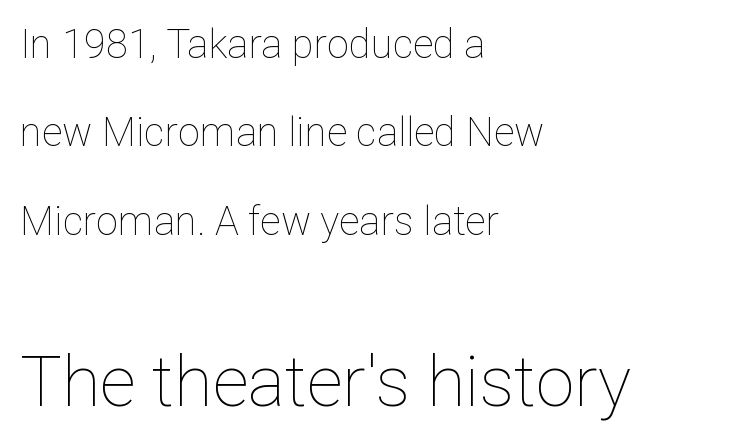
Q: Is the text bold? A: No.
Q: Is the text italic (slanted)? A: No, it is upright.
Q: Is the text underlined? A: No.
Q: How is the paragraph aligned? A: Left-aligned.
Q: Is the spacing between letters normal or unusually wide? A: Normal.
Q: Is the spacing between lines tight, normal or loose? A: Loose.
Q: Which block of text is set in a larger size, the first (top) or the second (bottom)? A: The second (bottom) one.
Q: Width (condensed, normal, or wide)? A: Normal.
Q: Stroke contrast? A: Low.
Q: x-height? A: Medium.
Q: Monospaced? A: No.
